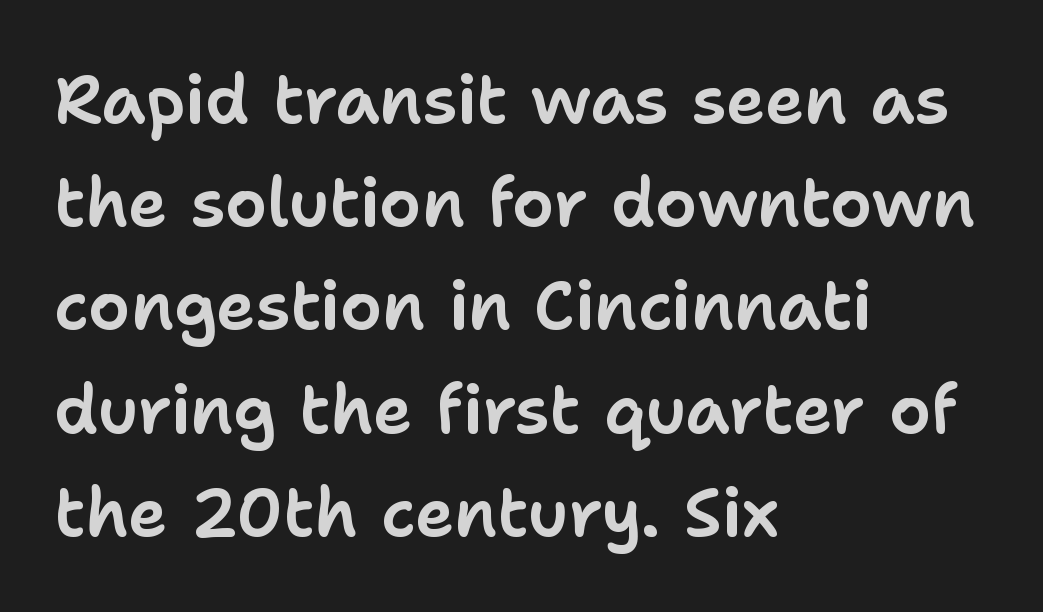
Q: Is the text italic (slanted)? A: No, it is upright.
Q: Is the typeface a serif or a sans-serif typeface? A: Sans-serif.
Q: Is the text underlined? A: No.
Q: How is the paragraph aligned? A: Left-aligned.
Q: Is the spacing between letters normal or unusually wide? A: Normal.
Q: Is the spacing between lines tight, normal or loose? A: Normal.
Q: Width (condensed, normal, or wide)? A: Normal.
Q: Stroke contrast? A: Low.
Q: x-height? A: Medium.
Q: Monospaced? A: No.
